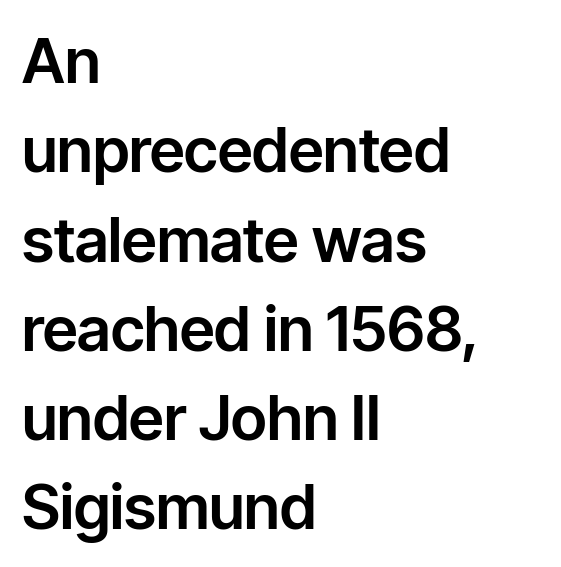
{"serif": "no", "italic": "no", "width": "normal", "stroke_contrast": "low", "x_height": "medium", "monospaced": "no", "underline": "no", "align": "left", "line_spacing": "normal", "line_spacing_ratio": 1.44, "letter_spacing": "normal", "letter_spacing_em": 0.0, "glyph_px": 62}
